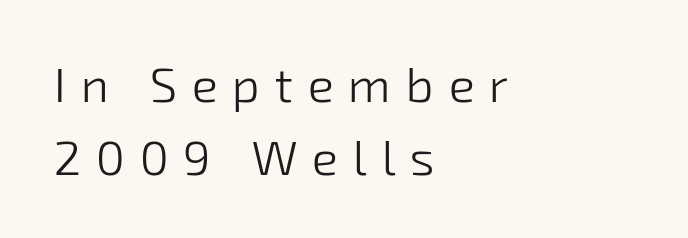
{"serif": "no", "bold": "no", "weight": "light", "width": "normal", "stroke_contrast": "low", "x_height": "medium", "monospaced": "no", "underline": "no", "align": "left", "line_spacing": "normal", "line_spacing_ratio": 1.48, "letter_spacing": "wide", "letter_spacing_em": 0.3, "glyph_px": 49}
